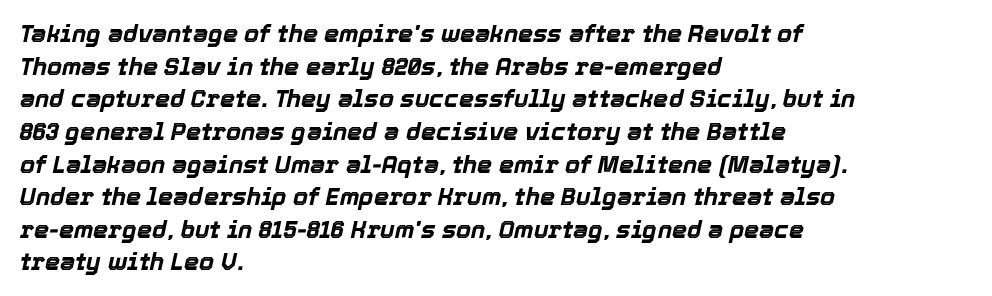
{"italic": "yes", "lean": "right", "slant_degrees": 12, "bold": "yes", "underline": "no", "align": "left", "line_spacing": "normal", "line_spacing_ratio": 1.36, "letter_spacing": "normal", "letter_spacing_em": 0.0, "glyph_px": 24}
